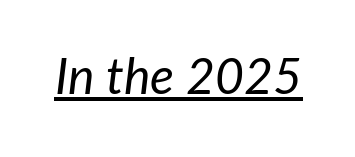
A continuous stroke trails under the words, as in a hyperlink. Would a proofreader flag this as italicized? Yes. The passage shown has conventional tracking throughout. This sample has the flowing, uneven cadence of proportional lettering. This is not heavy type; no bold has been used.
